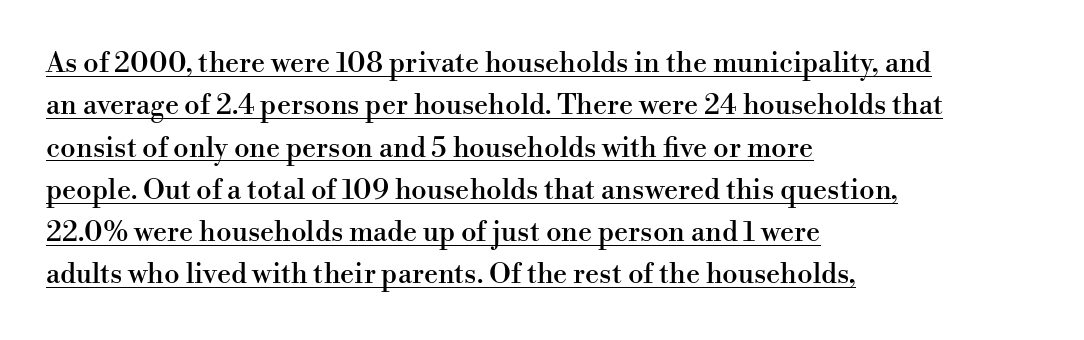
Q: Is the text italic (slanted)? A: No, it is upright.
Q: Is the typeface a serif or a sans-serif typeface? A: Serif.
Q: Is the text underlined? A: Yes.
Q: How is the paragraph aligned? A: Left-aligned.
Q: Is the spacing between letters normal or unusually wide? A: Normal.
Q: Is the spacing between lines tight, normal or loose? A: Normal.
Q: Width (condensed, normal, or wide)? A: Normal.
Q: Stroke contrast? A: High.
Q: x-height? A: Small.
Q: Monospaced? A: No.
